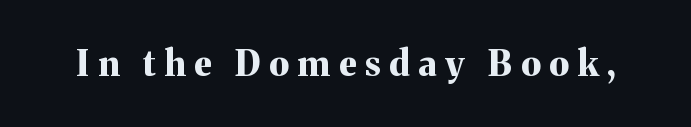
Q: Is the text bold? A: Yes.
Q: Is the text italic (slanted)? A: No, it is upright.
Q: Is the typeface a serif or a sans-serif typeface? A: Serif.
Q: Is the text underlined? A: No.
Q: Is the spacing between letters normal or unusually wide? A: Unusually wide.
Q: Width (condensed, normal, or wide)? A: Normal.
Q: Stroke contrast? A: Medium.
Q: x-height? A: Medium.
Q: Monospaced? A: No.
